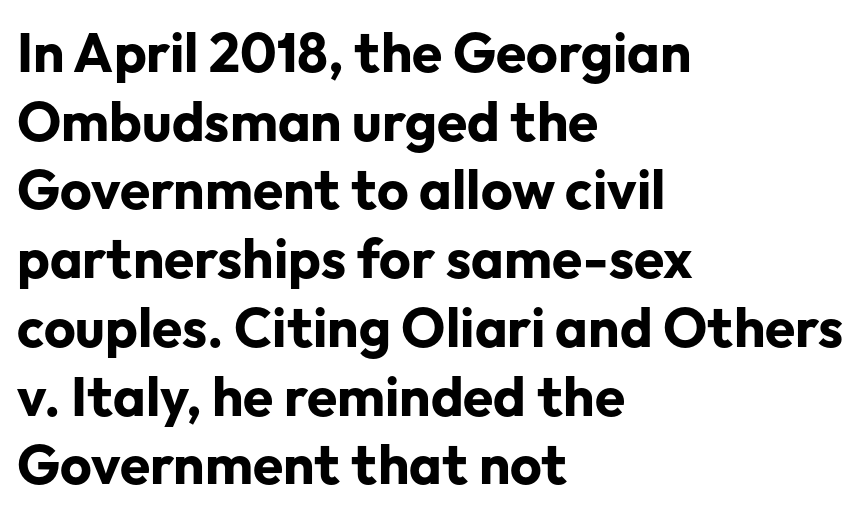
The image shows 55 px bold sans-serif type, upright; set left-aligned, normal line spacing (1.25x), normal letter spacing, not underlined; low stroke contrast and a medium x-height.
